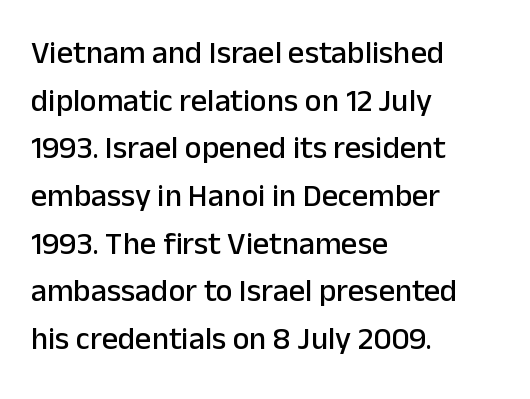
The image shows 32 px sans-serif type, upright; set left-aligned, normal line spacing (1.49x), normal letter spacing, not underlined; low stroke contrast and a medium x-height.
